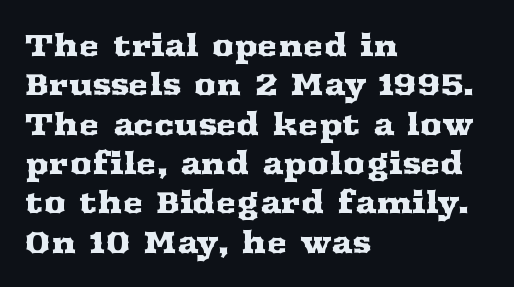
Q: Is the text italic (slanted)? A: No, it is upright.
Q: Is the typeface a serif or a sans-serif typeface? A: Serif.
Q: Is the text underlined? A: No.
Q: How is the paragraph aligned? A: Left-aligned.
Q: Is the spacing between letters normal or unusually wide? A: Normal.
Q: Is the spacing between lines tight, normal or loose? A: Normal.
Q: Width (condensed, normal, or wide)? A: Wide.
Q: Stroke contrast? A: Medium.
Q: x-height? A: Medium.
Q: Monospaced? A: No.
